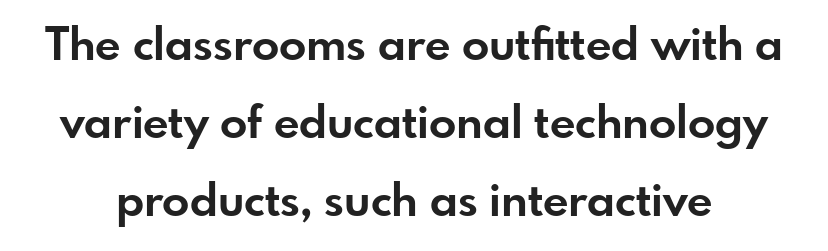
Q: Is the text bold? A: Yes.
Q: Is the text italic (slanted)? A: No, it is upright.
Q: Is the typeface a serif or a sans-serif typeface? A: Sans-serif.
Q: Is the text underlined? A: No.
Q: Is the spacing between letters normal or unusually wide? A: Normal.
Q: Width (condensed, normal, or wide)? A: Normal.
Q: Stroke contrast? A: Low.
Q: x-height? A: Small.
Q: Monospaced? A: No.
